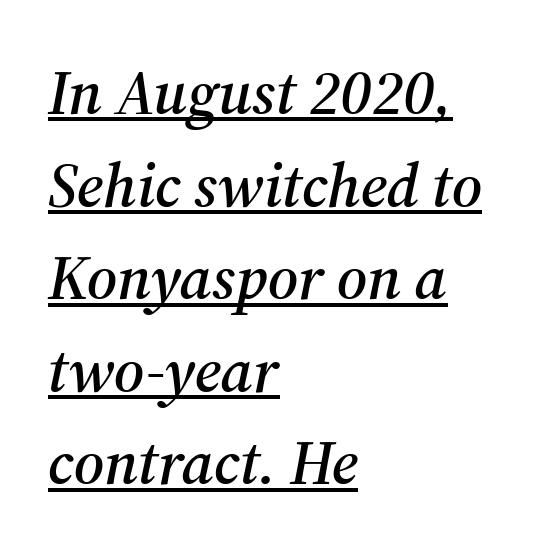
The image shows 63 px serif type, italic (leaning right); set left-aligned, normal line spacing (1.47x), normal letter spacing, underlined; medium stroke contrast and a medium x-height.
